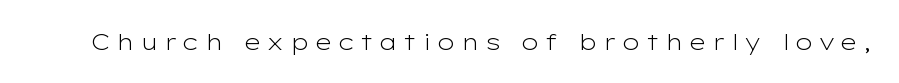
The image shows 23 px text type, upright; set unusually wide letter spacing (+0.23 em), not underlined.
